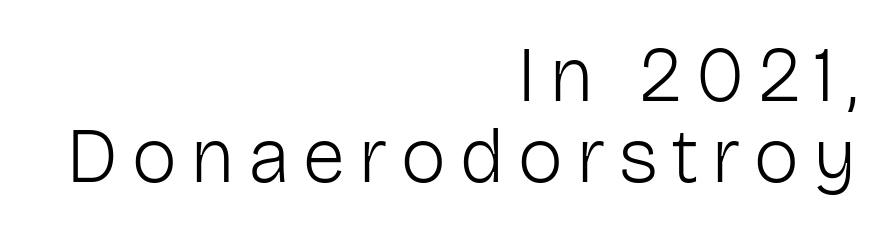
The paragraph has a hard right edge and a soft left edge. A clean baseline with only descenders dipping below it. This rendering employs a face without finishing strokes, i.e., a sans-serif. The rendering uses natural spacing where letterforms have individual widths.
